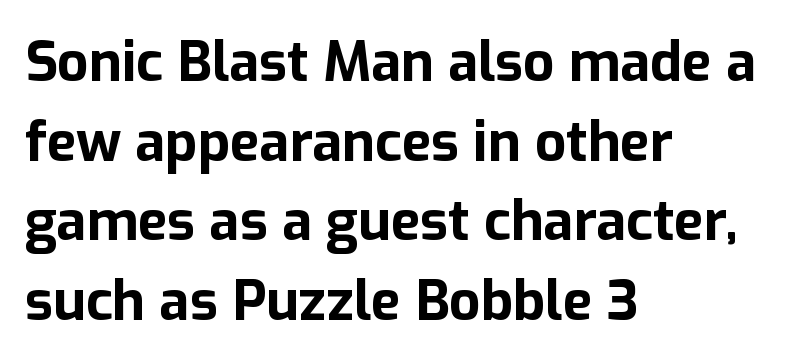
Q: Is the text bold? A: Yes.
Q: Is the text italic (slanted)? A: No, it is upright.
Q: Is the typeface a serif or a sans-serif typeface? A: Sans-serif.
Q: Is the text underlined? A: No.
Q: How is the paragraph aligned? A: Left-aligned.
Q: Is the spacing between letters normal or unusually wide? A: Normal.
Q: Is the spacing between lines tight, normal or loose? A: Normal.
Q: Width (condensed, normal, or wide)? A: Normal.
Q: Stroke contrast? A: Low.
Q: x-height? A: Medium.
Q: Monospaced? A: No.
